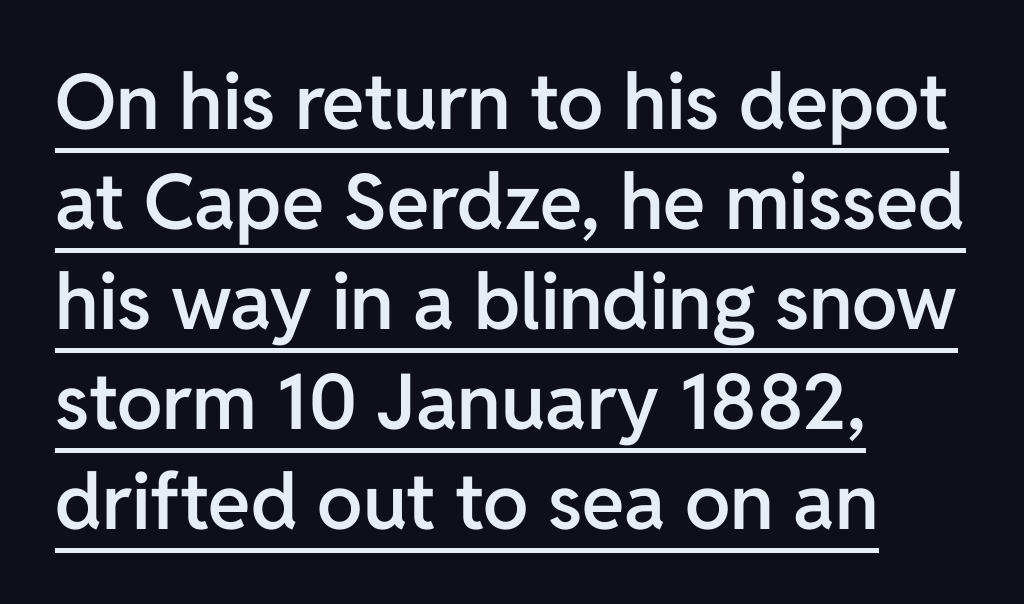
The image shows 77 px semibold sans-serif type, upright; set left-aligned, normal line spacing (1.3x), normal letter spacing, underlined; low stroke contrast and a medium x-height.
